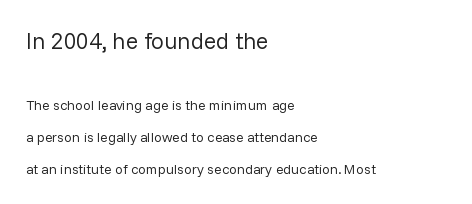
It's the straight-up-and-down kind of type. No heavy texture on the line: the type isn't bold. Nothing unusual about the tracking: characters are spaced as the font intends. Which margin do the lines hug? The left one — the right edge is uneven. The rendering uses a large line-height, opening up the rows. The area under the type is left untouched.
